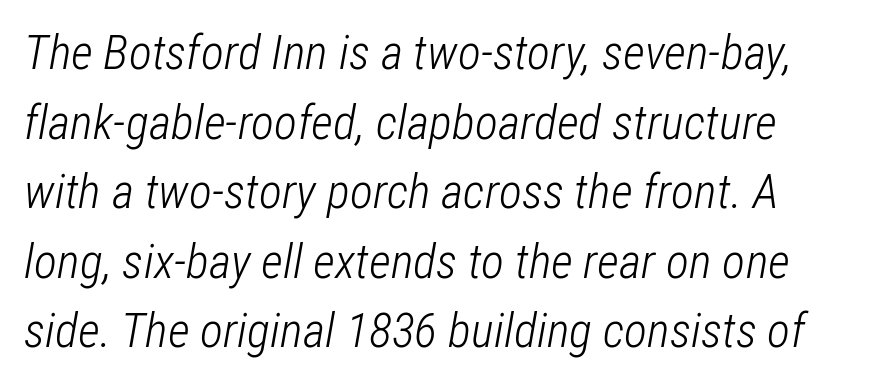
Q: Is the text bold? A: No.
Q: Is the text italic (slanted)? A: Yes, it leans right by about 12 degrees.
Q: Is the text underlined? A: No.
Q: Is the spacing between letters normal or unusually wide? A: Normal.
Q: Is the spacing between lines tight, normal or loose? A: Normal.
Q: Width (condensed, normal, or wide)? A: Condensed.
Q: Stroke contrast? A: Low.
Q: x-height? A: Medium.
Q: Monospaced? A: No.
